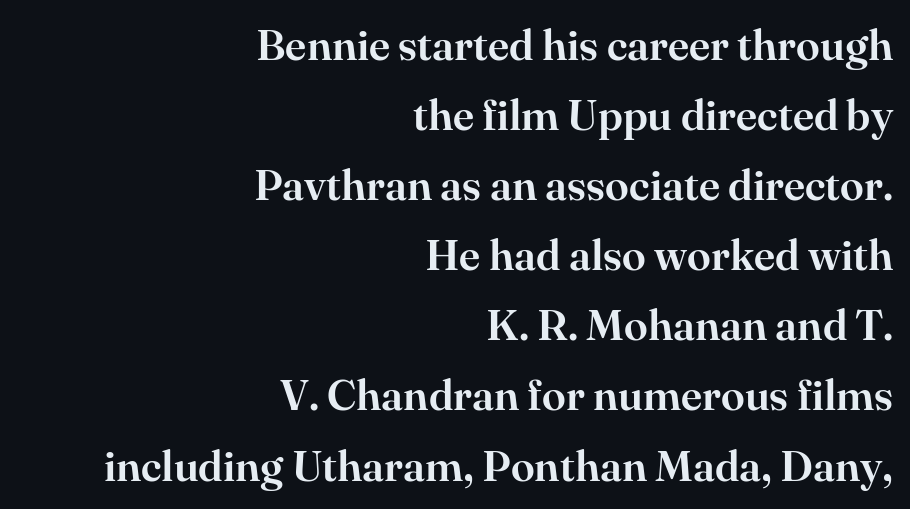
Q: Is the text italic (slanted)? A: No, it is upright.
Q: Is the typeface a serif or a sans-serif typeface? A: Serif.
Q: Is the text underlined? A: No.
Q: How is the paragraph aligned? A: Right-aligned.
Q: Is the spacing between letters normal or unusually wide? A: Normal.
Q: Is the spacing between lines tight, normal or loose? A: Normal.
Q: Width (condensed, normal, or wide)? A: Normal.
Q: Stroke contrast? A: High.
Q: x-height? A: Small.
Q: Monospaced? A: No.
